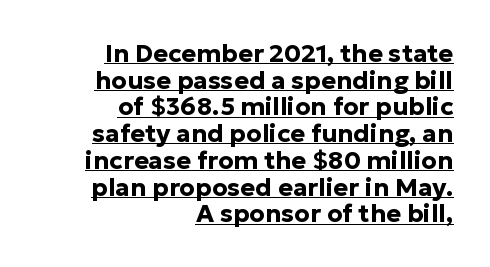
Caption: standard tracking, unaltered. Set as a true bold cut, around the 700 mark. Upright lettering throughout. The rag falls on the left side of this text block.
